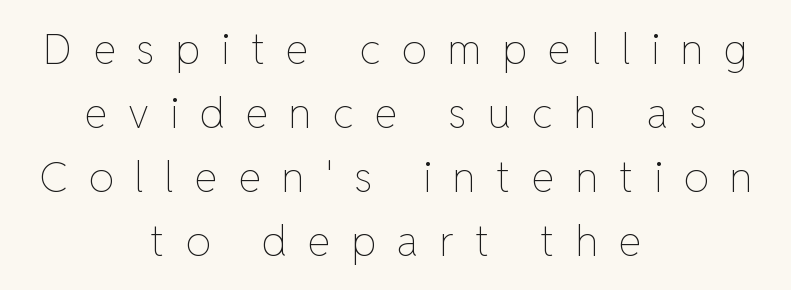
Q: Is the text bold? A: No.
Q: Is the text italic (slanted)? A: No, it is upright.
Q: Is the text underlined? A: No.
Q: How is the paragraph aligned? A: Centered.
Q: Is the spacing between letters normal or unusually wide? A: Unusually wide.
Q: Is the spacing between lines tight, normal or loose? A: Normal.
Q: Width (condensed, normal, or wide)? A: Normal.
Q: Stroke contrast? A: Low.
Q: x-height? A: Medium.
Q: Monospaced? A: No.
